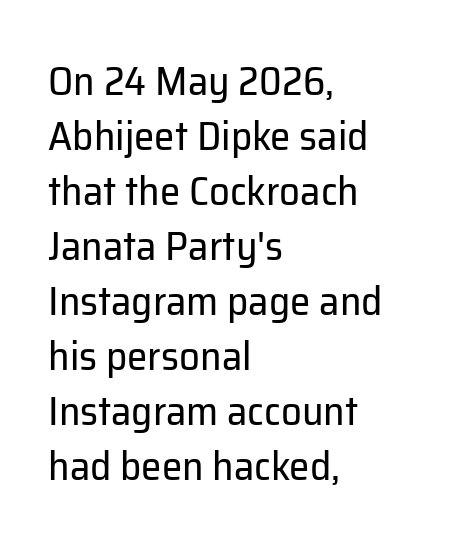
{"serif": "no", "italic": "no", "bold": "no", "weight": "regular", "width": "normal", "stroke_contrast": "low", "x_height": "medium", "monospaced": "no", "underline": "no", "align": "left", "line_spacing": "normal", "line_spacing_ratio": 1.34, "letter_spacing": "normal", "letter_spacing_em": 0.0, "glyph_px": 41}
